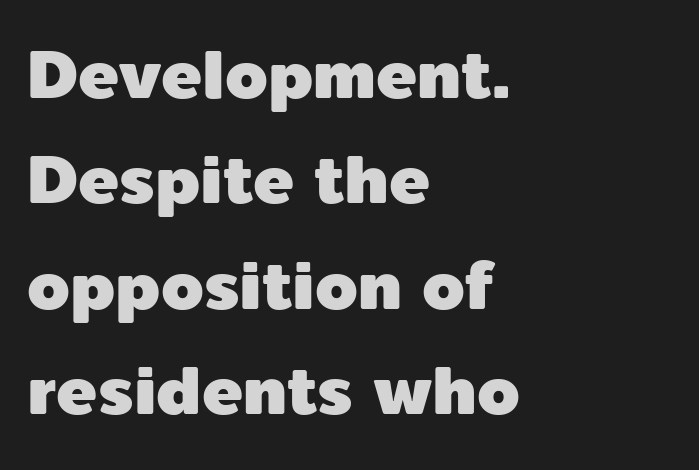
{"serif": "no", "italic": "no", "width": "normal", "x_height": "medium", "monospaced": "no", "underline": "no", "align": "left", "line_spacing": "normal", "line_spacing_ratio": 1.55, "letter_spacing": "normal", "letter_spacing_em": 0.0, "glyph_px": 68}
